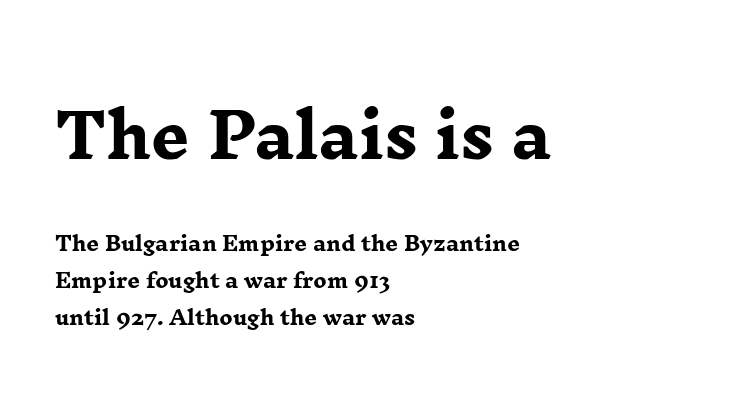
The area under the type is left untouched. The ragged edge is on the right, which tells us the setting is flush left. The passage shown has conventional tracking throughout. The typography opts for an upright posture over an oblique one.
